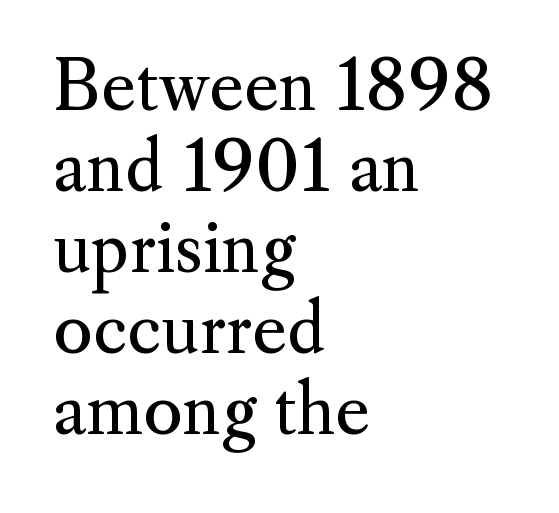
{"serif": "yes", "italic": "no", "bold": "no", "weight": "regular", "width": "normal", "stroke_contrast": "medium", "x_height": "small", "monospaced": "no", "underline": "no", "align": "left", "line_spacing_ratio": 1.21, "letter_spacing": "normal", "letter_spacing_em": 0.0, "glyph_px": 67}
